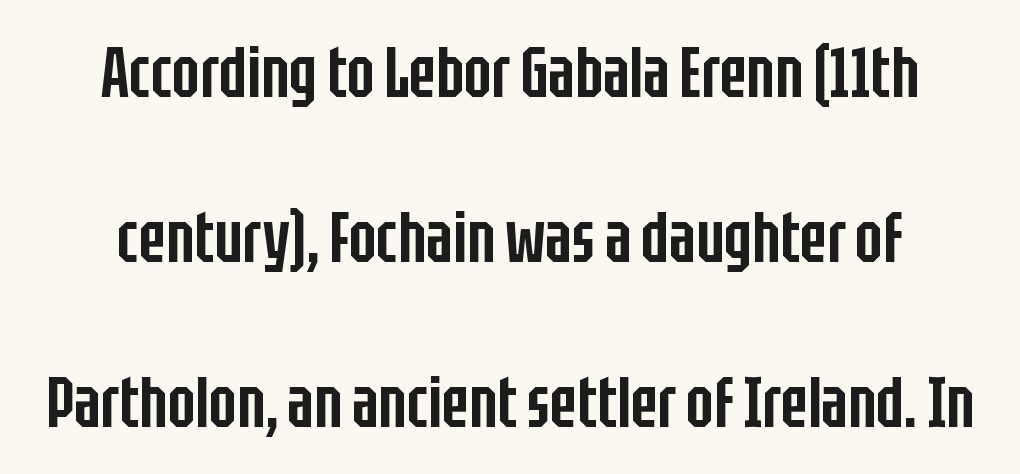
The image shows 72 px semibold, condensed sans-serif type, upright; set centered, loose line spacing (2.29x), normal letter spacing, not underlined; low stroke contrast and a large x-height.
